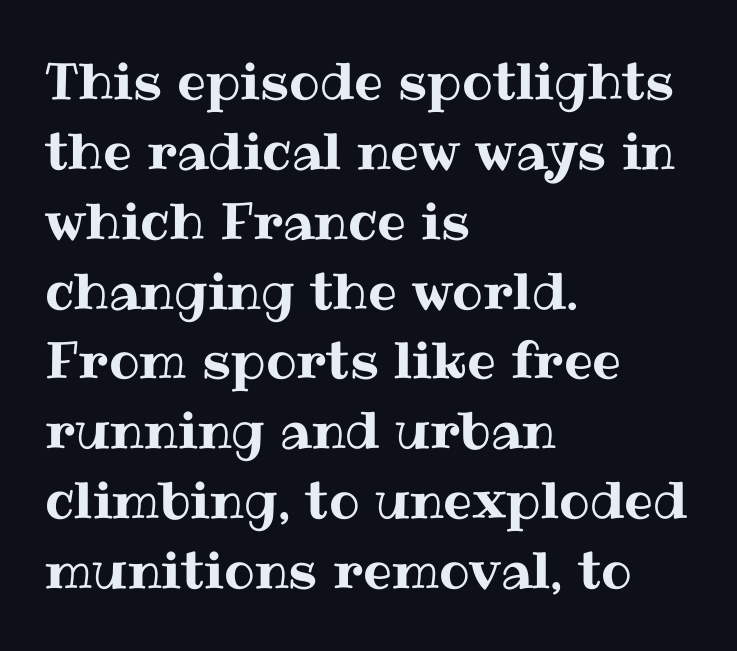
Q: Is the text italic (slanted)? A: No, it is upright.
Q: Is the text underlined? A: No.
Q: How is the paragraph aligned? A: Left-aligned.
Q: Is the spacing between letters normal or unusually wide? A: Normal.
Q: Is the spacing between lines tight, normal or loose? A: Normal.
Q: Width (condensed, normal, or wide)? A: Normal.
Q: Stroke contrast? A: Medium.
Q: x-height? A: Medium.
Q: Monospaced? A: No.
